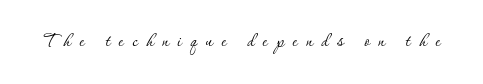
{"bold": "no", "underline": "no", "letter_spacing": "wide", "letter_spacing_em": 0.36, "glyph_px": 24}
